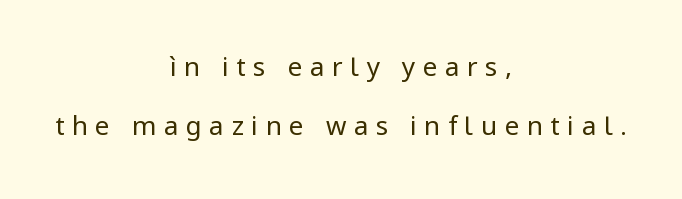
One-word summary of the alignment: center. No letter is thick-stroked: the sample isn't bold. Tracking value appears strongly positive — letters spread wide. Is there any slant? The stems are plumb. Underlining? Definitely not there.
